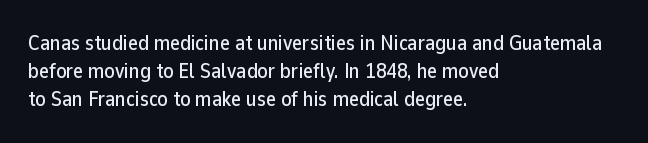
Q: Is the text italic (slanted)? A: No, it is upright.
Q: Is the text underlined? A: No.
Q: How is the paragraph aligned? A: Left-aligned.
Q: Is the spacing between letters normal or unusually wide? A: Normal.
Q: Is the spacing between lines tight, normal or loose? A: Normal.
